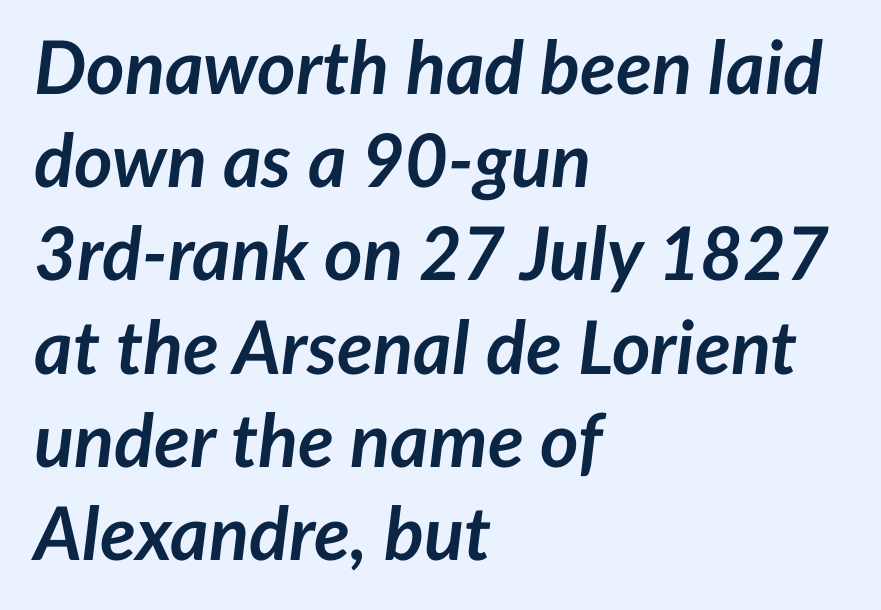
The image shows 74 px semibold type, italic (leaning right); set left-aligned, normal line spacing (1.26x), normal letter spacing, not underlined; low stroke contrast and a medium x-height.
